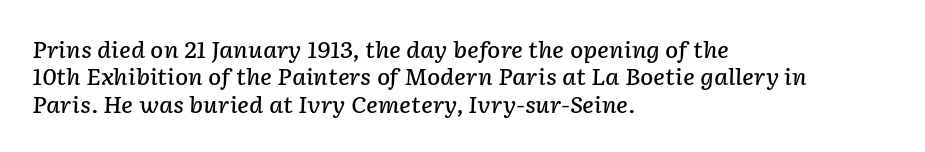
{"italic": "yes", "lean": "right", "slant_degrees": 2, "bold": "semi", "underline": "no", "align": "left", "line_spacing": "normal", "line_spacing_ratio": 1.25, "letter_spacing": "normal", "letter_spacing_em": 0.0, "glyph_px": 22}
